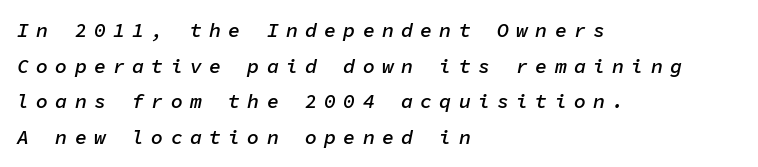
{"italic": "yes", "lean": "right", "slant_degrees": 11, "bold": "semi", "underline": "no", "align": "left", "line_spacing_ratio": 1.78, "letter_spacing": "wide", "letter_spacing_em": 0.36, "glyph_px": 20}
